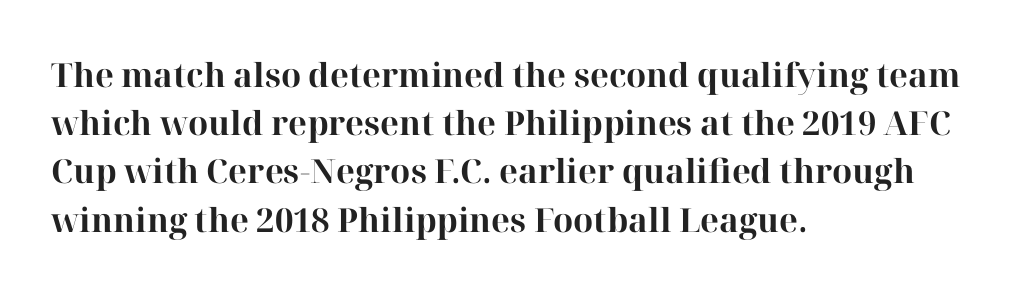
Q: Is the text bold? A: Yes.
Q: Is the text italic (slanted)? A: No, it is upright.
Q: Is the typeface a serif or a sans-serif typeface? A: Serif.
Q: Is the text underlined? A: No.
Q: How is the paragraph aligned? A: Left-aligned.
Q: Is the spacing between letters normal or unusually wide? A: Normal.
Q: Is the spacing between lines tight, normal or loose? A: Normal.
Q: Width (condensed, normal, or wide)? A: Normal.
Q: Stroke contrast? A: High.
Q: x-height? A: Medium.
Q: Monospaced? A: No.
